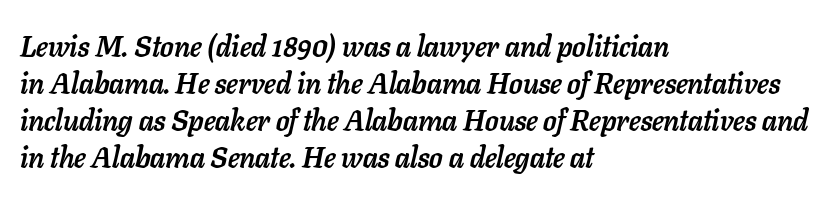
The image shows 29 px semibold type, italic (leaning right); set left-aligned, normal line spacing (1.28x), normal letter spacing, not underlined; low stroke contrast and a medium x-height.
